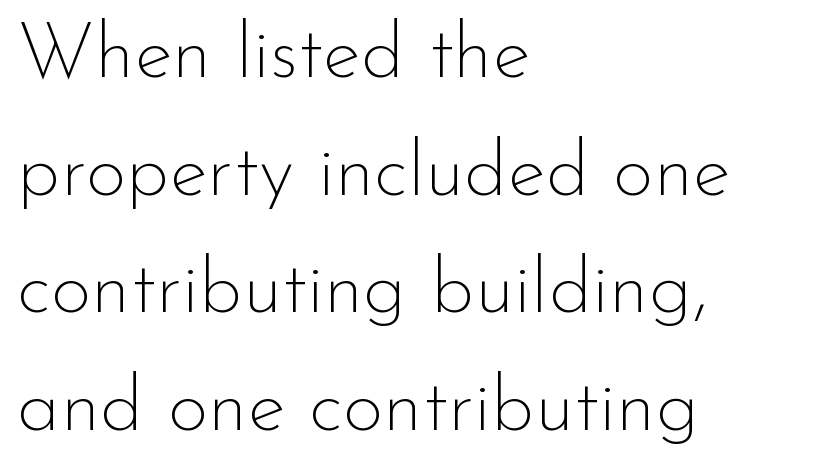
The image shows 79 px thin sans-serif type, upright; set left-aligned, normal line spacing (1.49x), normal letter spacing, not underlined; low stroke contrast and a small x-height.
